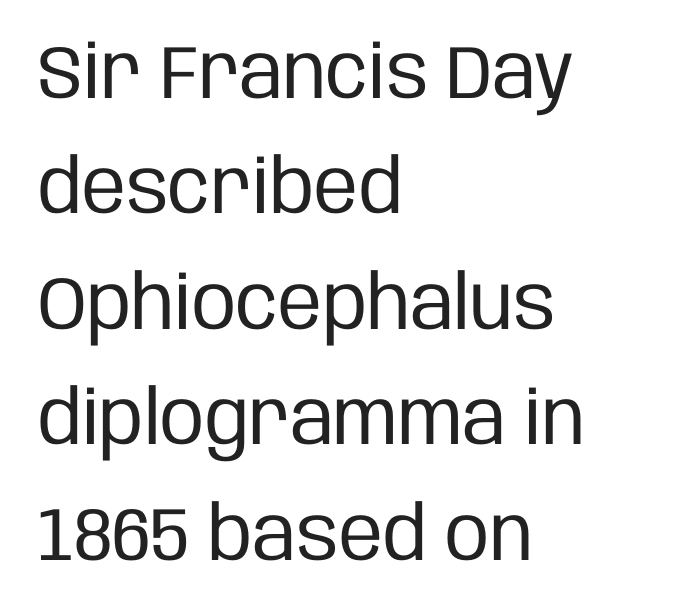
The image shows 75 px regular-weight, condensed sans-serif type, upright; set left-aligned, normal line spacing (1.54x), normal letter spacing, not underlined; low stroke contrast and a large x-height.
